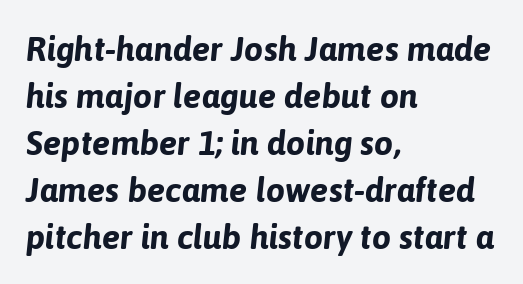
These words are printed bold, with thick strokes throughout. Compared with typical body copy, the letter spacing here is the same. The leading is moderate, giving the passage an even texture. Quick note: italic. Teacher's note: observe the even left margin — that is flush-left alignment.
